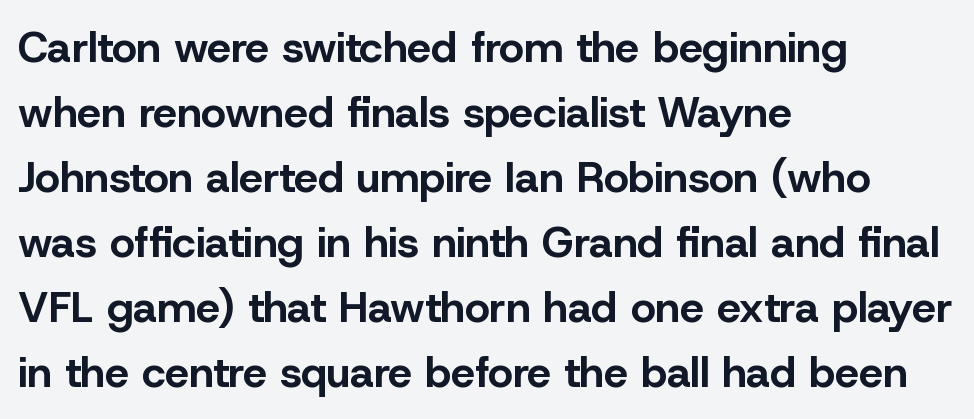
Q: Is the text bold? A: Yes.
Q: Is the text italic (slanted)? A: No, it is upright.
Q: Is the typeface a serif or a sans-serif typeface? A: Sans-serif.
Q: Is the text underlined? A: No.
Q: How is the paragraph aligned? A: Left-aligned.
Q: Is the spacing between letters normal or unusually wide? A: Normal.
Q: Is the spacing between lines tight, normal or loose? A: Normal.
Q: Width (condensed, normal, or wide)? A: Normal.
Q: Stroke contrast? A: Low.
Q: x-height? A: Medium.
Q: Monospaced? A: No.
